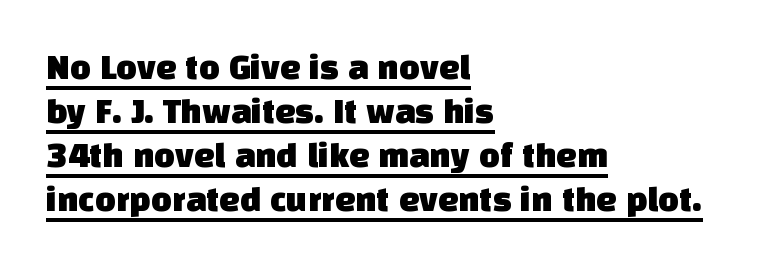
{"serif": "no", "width": "normal", "stroke_contrast": "low", "x_height": "large", "monospaced": "no", "underline": "yes", "align": "left", "line_spacing_ratio": 1.22, "letter_spacing": "normal", "letter_spacing_em": 0.0, "glyph_px": 36}
